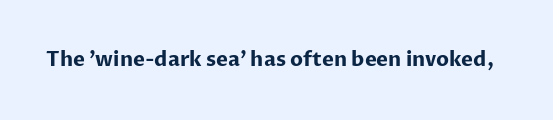
The image shows 20 px bold type, upright; set normal letter spacing, not underlined.
